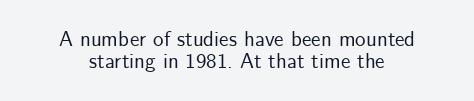
Vertical strokes here are truly vertical. You could barely slide anything between these rows. Standard letterfit; no display-style spreading of the glyphs. Neither beginnings nor endings align; midpoints do. The foot of each line stays bare and open.
